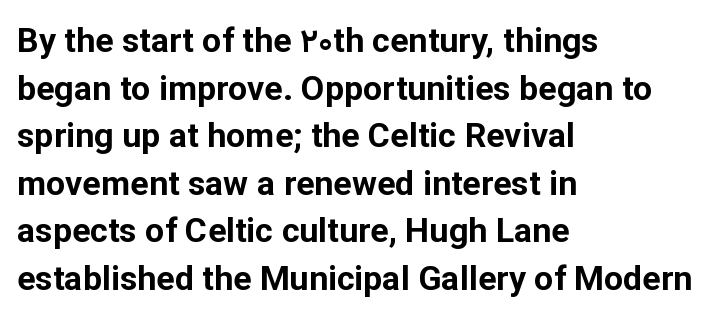
Q: Is the text bold? A: Yes.
Q: Is the text italic (slanted)? A: No, it is upright.
Q: Is the typeface a serif or a sans-serif typeface? A: Sans-serif.
Q: Is the text underlined? A: No.
Q: How is the paragraph aligned? A: Left-aligned.
Q: Is the spacing between letters normal or unusually wide? A: Normal.
Q: Is the spacing between lines tight, normal or loose? A: Normal.
Q: Width (condensed, normal, or wide)? A: Normal.
Q: Stroke contrast? A: Low.
Q: x-height? A: Medium.
Q: Monospaced? A: No.
